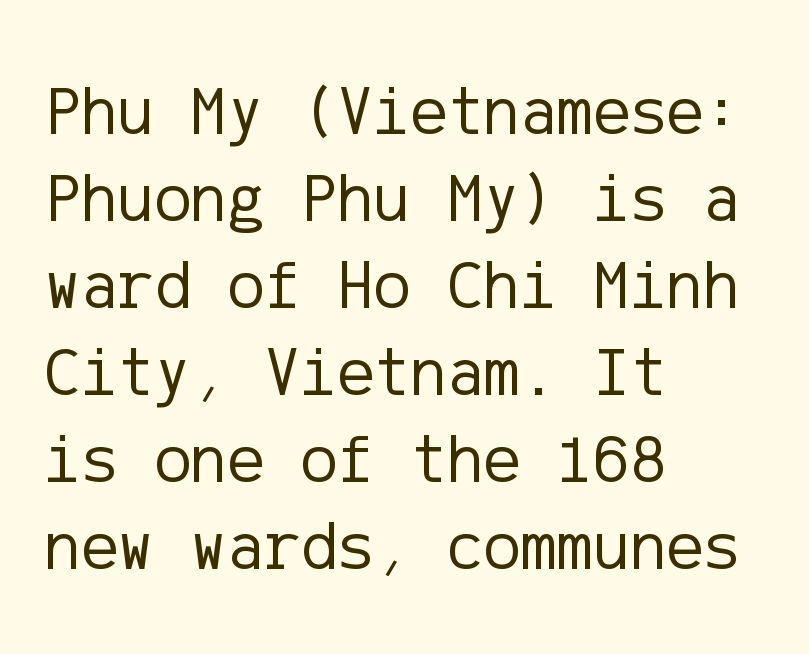
Ascenders rise straight up at ninety degrees. The typeface chosen for these lines omits serifs. The letters sit at their default tracking, neither squeezed nor spread. Horizontally, the lines are justified to the leading edge only. These glyphs show unthickened strokes, regular width or finer.
